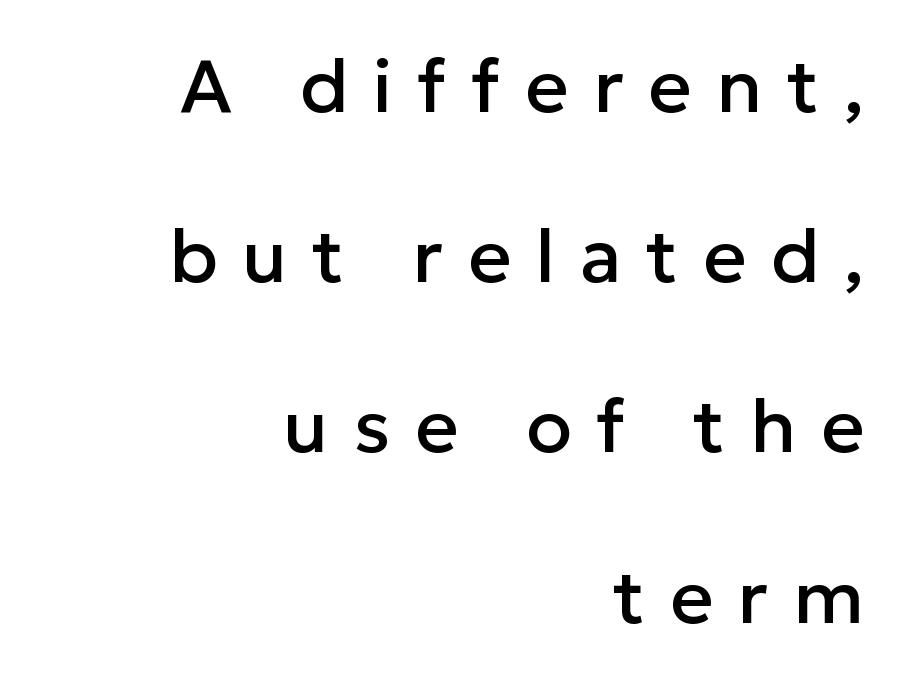
These lines stack with their right ends in a neat column. Posture: vertical. The leading is generous, giving the passage an open texture. Glance below the letters and you will spot only blank space. Proportional: the letters do not fall into vertical columns. This rendering widens character spacing well past its baseline value.
